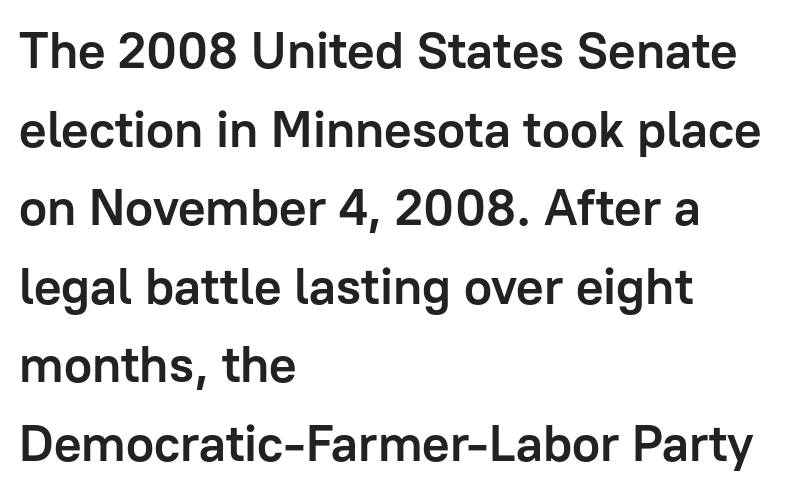
This is roman type, the default non-slanted kind. Caption: multi-line text, flush left, ragged right. Has an underline been added? It has not. You can tell from the bare stems that sans-serif type was used. Summary of vertical rhythm: regular, with standard interline spacing. What weight is shown? A full bold with thick strokes.
